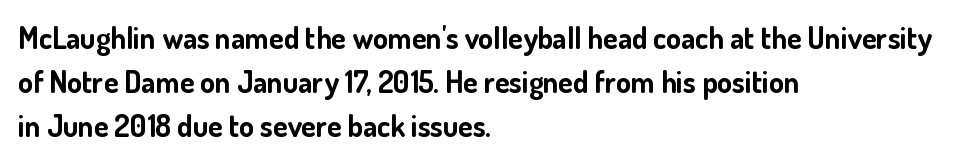
Does the type have serifs? No, each stem ends abruptly. Designer's note — italics off, roman on. Tracking here is standard; glyphs follow each other at the usual distance. The space directly below the letters is spotless. You could not count columns in this text — the font is proportionally spaced. Weight: bold.
